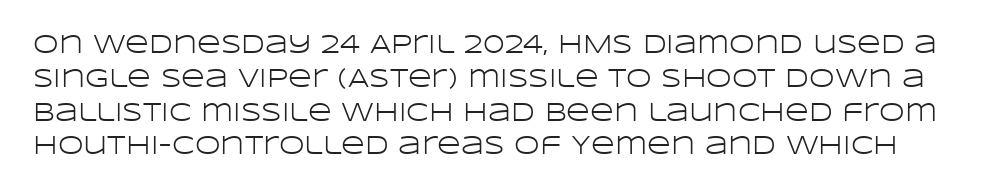
{"italic": "no", "bold": "no", "underline": "no", "line_spacing": "normal", "line_spacing_ratio": 1.3, "letter_spacing": "normal", "letter_spacing_em": 0.0, "glyph_px": 26}
